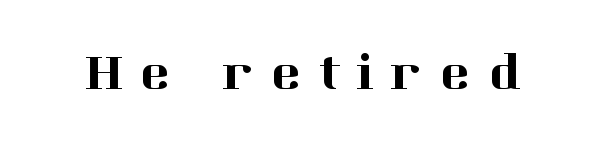
Q: Is the text italic (slanted)? A: No, it is upright.
Q: Is the typeface a serif or a sans-serif typeface? A: Serif.
Q: Is the text underlined? A: No.
Q: Is the spacing between letters normal or unusually wide? A: Unusually wide.
Q: Width (condensed, normal, or wide)? A: Normal.
Q: Stroke contrast? A: High.
Q: x-height? A: Medium.
Q: Monospaced? A: No.
